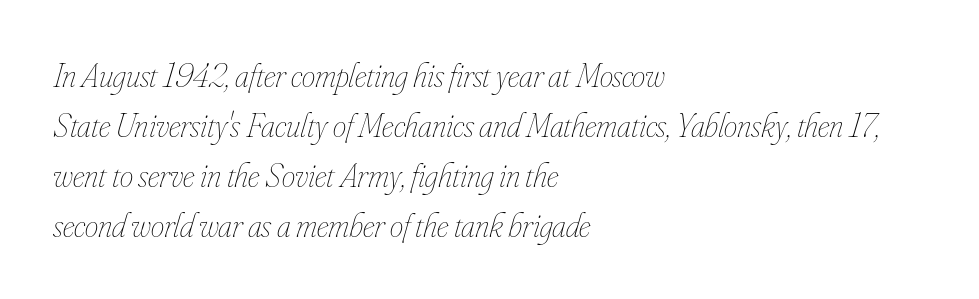
{"italic": "yes", "lean": "right", "slant_degrees": 16, "bold": "no", "weight": "thin", "width": "condensed", "stroke_contrast": "low", "x_height": "small", "monospaced": "no", "underline": "no", "align": "left", "line_spacing": "normal", "line_spacing_ratio": 1.47, "letter_spacing": "normal", "letter_spacing_em": 0.0, "glyph_px": 34}
